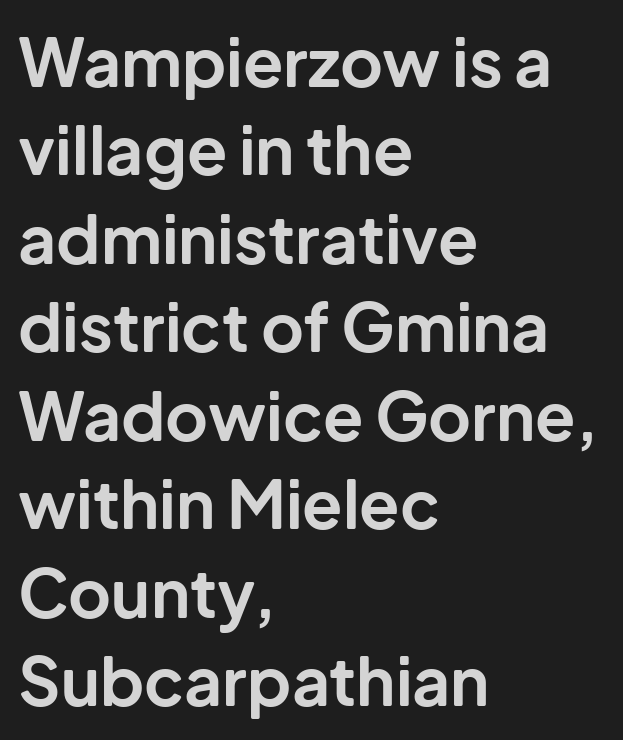
The image shows 66 px bold sans-serif type, upright; set left-aligned, normal line spacing (1.34x), normal letter spacing, not underlined; low stroke contrast and a medium x-height.
